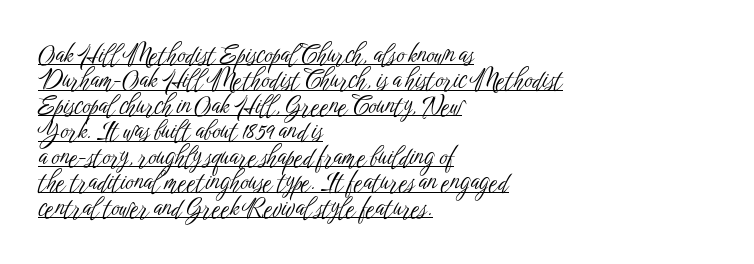
{"bold": "no", "underline": "yes", "align": "left", "line_spacing": "tight", "line_spacing_ratio": 1.02, "letter_spacing": "normal", "letter_spacing_em": 0.0, "glyph_px": 25}
